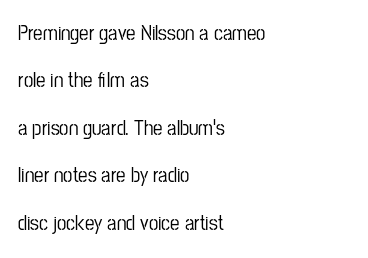
The specimen reads as upright at a glance. Default kerning and tracking; the words read as compact shapes. Baseline-to-baseline distance is far greater than the letter height. Which margin do the lines hug? The left one — the right edge is uneven. Unmarked baselines from the first word to the last.
